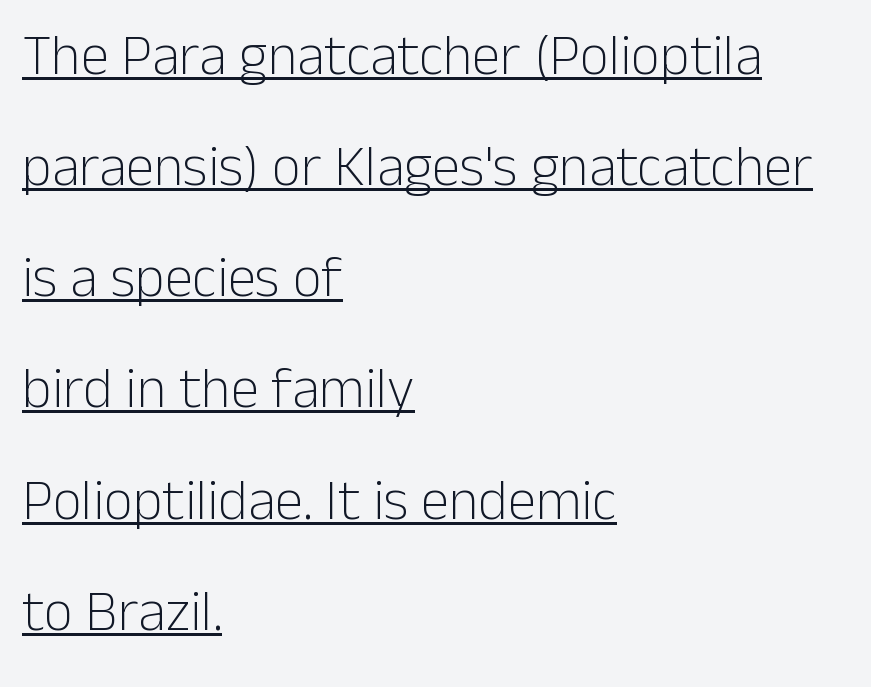
Q: Is the text bold? A: No.
Q: Is the text italic (slanted)? A: No, it is upright.
Q: Is the typeface a serif or a sans-serif typeface? A: Sans-serif.
Q: Is the text underlined? A: Yes.
Q: How is the paragraph aligned? A: Left-aligned.
Q: Is the spacing between letters normal or unusually wide? A: Normal.
Q: Is the spacing between lines tight, normal or loose? A: Loose.
Q: Width (condensed, normal, or wide)? A: Normal.
Q: Stroke contrast? A: Low.
Q: x-height? A: Medium.
Q: Monospaced? A: No.
